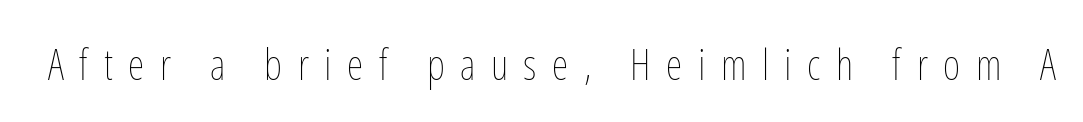
The image shows 42 px thin, condensed type, upright; set unusually wide letter spacing (+0.37 em), not underlined; low stroke contrast and a medium x-height.
